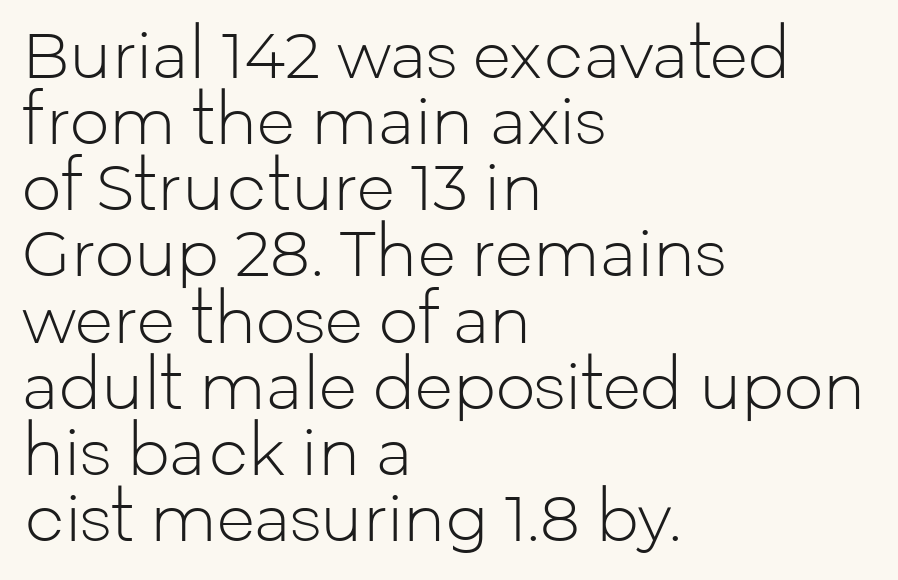
The image shows 63 px light sans-serif type, upright; set left-aligned, tight line spacing (1.05x), normal letter spacing, not underlined; low stroke contrast and a medium x-height.
